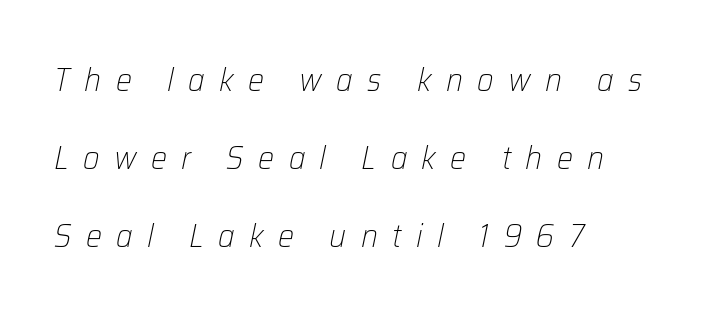
Stroke thickness stays within the range of a standard reading face or lighter. You could fit nearly another row in the gap between these rows. Typeset ragged right — the left edge is the straight one. These lines were composed using italics. This rendering widens character spacing well past its baseline value. Descender tails drop into unmarked territory.
